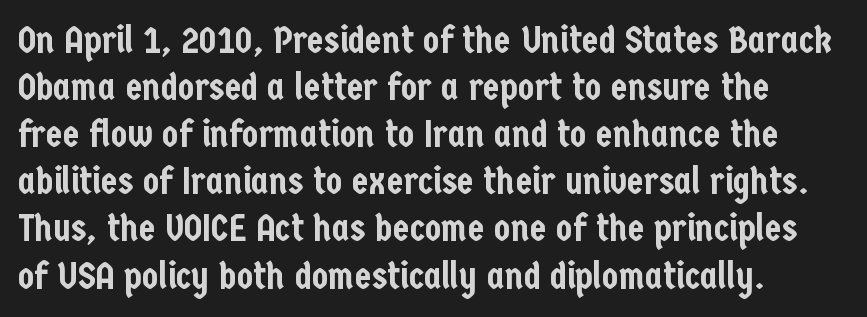
{"serif": "no", "italic": "no", "width": "condensed", "stroke_contrast": "low", "x_height": "medium", "monospaced": "no", "underline": "no", "align": "left", "line_spacing_ratio": 1.24, "letter_spacing": "normal", "letter_spacing_em": 0.0, "glyph_px": 38}
